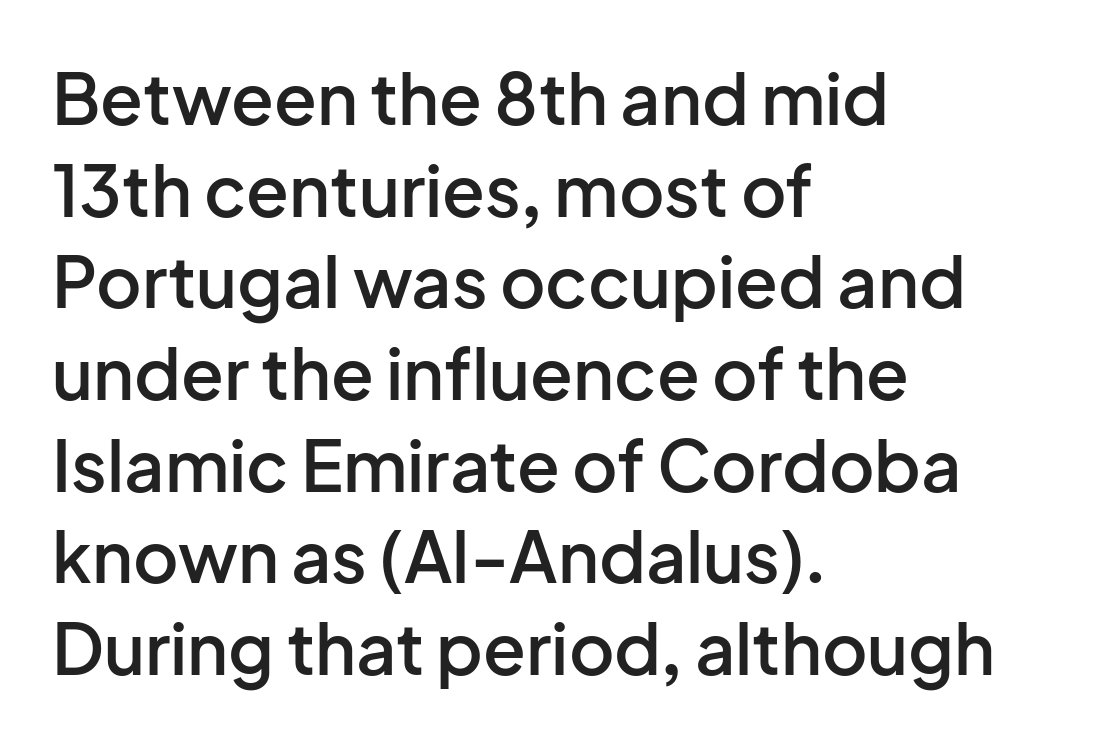
The image shows 70 px semibold sans-serif type, upright; set left-aligned, normal line spacing (1.31x), normal letter spacing, not underlined; low stroke contrast and a medium x-height.
